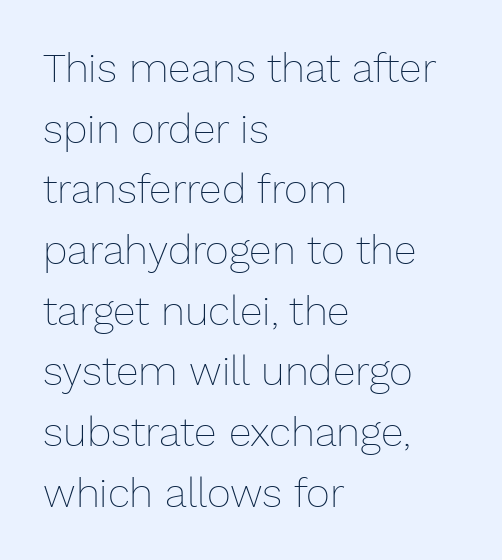
{"italic": "no", "bold": "no", "weight": "thin", "width": "normal", "stroke_contrast": "low", "x_height": "medium", "monospaced": "no", "underline": "no", "align": "left", "line_spacing": "normal", "line_spacing_ratio": 1.48, "letter_spacing": "normal", "letter_spacing_em": 0.0, "glyph_px": 41}
